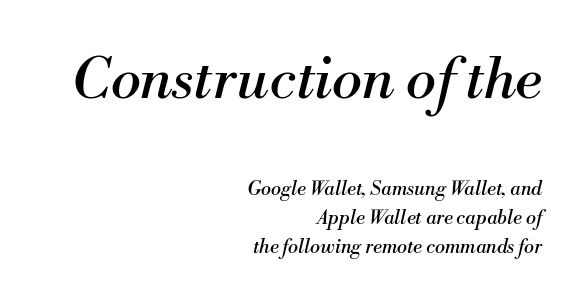
{"serif": "yes", "italic": "yes", "lean": "right", "slant_degrees": 13, "bold": "no", "weight": "regular", "width": "normal", "stroke_contrast": "medium", "x_height": "small", "monospaced": "no", "underline": "no", "align": "right", "line_spacing": "normal", "line_spacing_ratio": 1.52, "letter_spacing": "normal", "letter_spacing_em": 0.0, "larger_block": "first", "size_ratio": 3.0, "glyph_px": 57}
